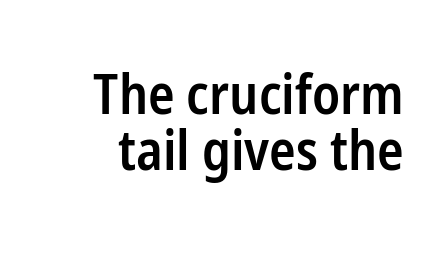
{"serif": "no", "italic": "no", "bold": "semi", "weight": "semibold", "width": "condensed", "stroke_contrast": "low", "x_height": "medium", "monospaced": "no", "underline": "no", "line_spacing": "tight", "line_spacing_ratio": 1.01, "letter_spacing": "normal", "letter_spacing_em": 0.0, "glyph_px": 55}
